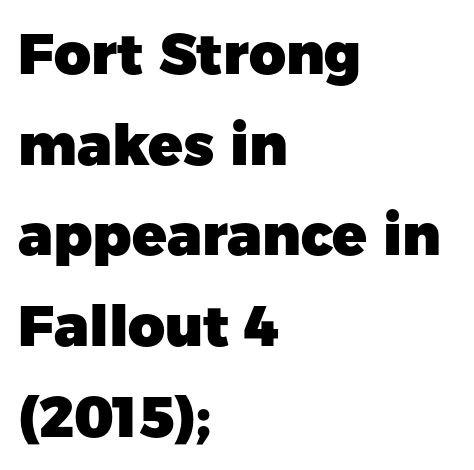
{"serif": "no", "italic": "no", "bold": "yes", "weight": "heavy", "width": "normal", "stroke_contrast": "low", "x_height": "medium", "monospaced": "no", "underline": "no", "align": "left", "line_spacing": "normal", "line_spacing_ratio": 1.59, "letter_spacing": "normal", "letter_spacing_em": 0.0, "glyph_px": 57}
